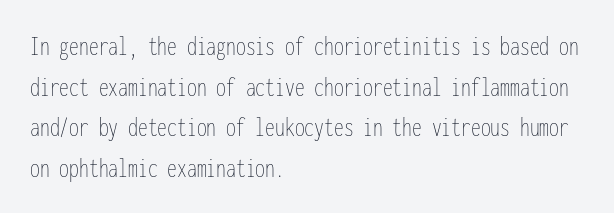
Q: Is the text bold? A: No.
Q: Is the text italic (slanted)? A: No, it is upright.
Q: Is the text underlined? A: No.
Q: How is the paragraph aligned? A: Left-aligned.
Q: Is the spacing between letters normal or unusually wide? A: Normal.
Q: Is the spacing between lines tight, normal or loose? A: Normal.
Q: Width (condensed, normal, or wide)? A: Condensed.
Q: Stroke contrast? A: Low.
Q: x-height? A: Medium.
Q: Monospaced? A: Yes.
